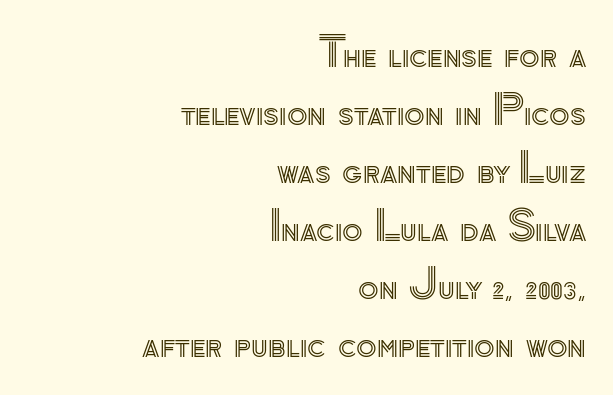
The rendering anchors every line to the right-hand side. Letters rest on an invisible, unmarked baseline. Each new line begins a customary step beneath the previous one. Does extra space separate the letters? No, they use regular spacing. A typesetter would call this proportional, since set widths differ per character. Ascenders rise straight up at ninety degrees.
